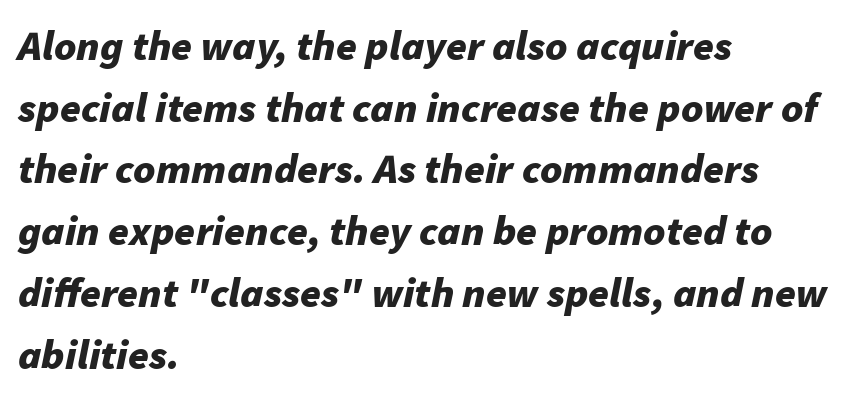
Italic? Definitely — the glyphs are oblique. The passage is arranged the way most books set body copy — flush left. Descenders hang freely into open space. This block has exactly the height ordinary leading produces.
